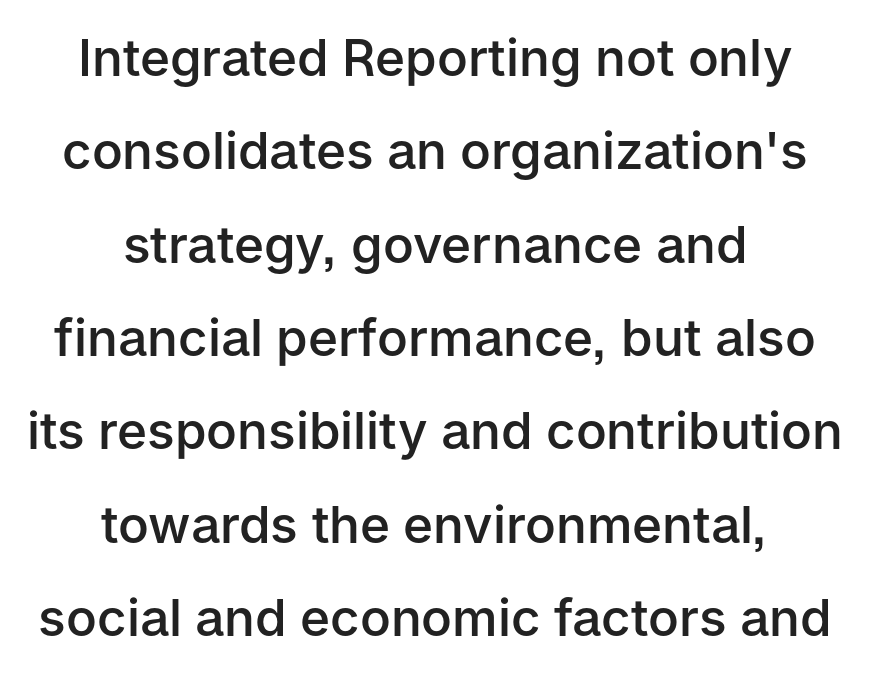
Is this a sans? Yes — the strokes have no serifs. Look at the tracking — it's just the regular setting, nothing added. The axis of the letterforms is exactly vertical. Layout note: lines centered.
